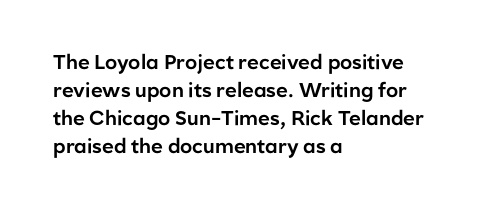
Q: Is the text italic (slanted)? A: No, it is upright.
Q: Is the text underlined? A: No.
Q: How is the paragraph aligned? A: Left-aligned.
Q: Is the spacing between letters normal or unusually wide? A: Normal.
Q: Is the spacing between lines tight, normal or loose? A: Normal.
